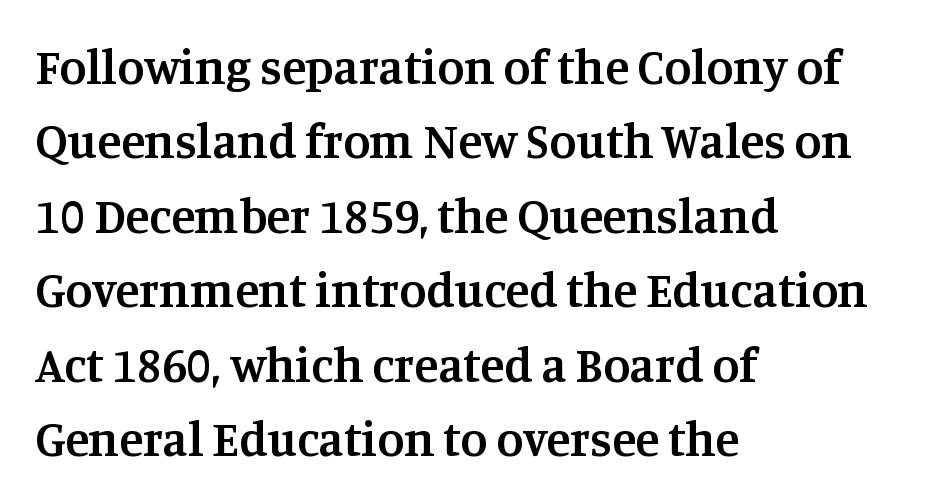
The passage shown has conventional tracking throughout. Check under the words: just untouched page. The rendering uses natural spacing where letterforms have individual widths. Compared with a centered layout, this one pins lines to the left instead.
